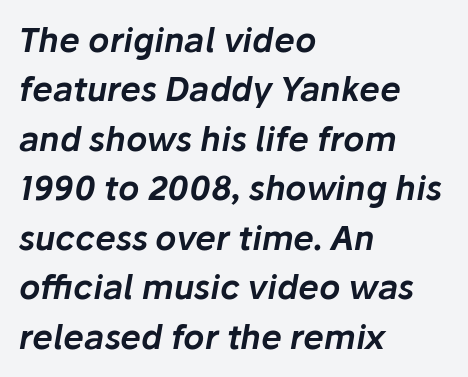
{"italic": "yes", "lean": "right", "slant_degrees": 10, "width": "normal", "stroke_contrast": "low", "x_height": "medium", "monospaced": "no", "underline": "no", "align": "left", "line_spacing": "normal", "line_spacing_ratio": 1.5, "letter_spacing": "normal", "letter_spacing_em": 0.0, "glyph_px": 33}
